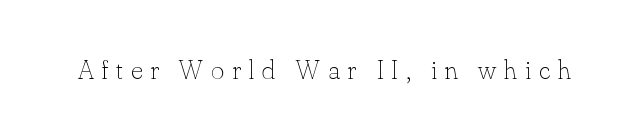
{"italic": "no", "bold": "no", "weight": "thin", "width": "normal", "stroke_contrast": "low", "x_height": "small", "monospaced": "no", "underline": "no", "letter_spacing": "wide", "letter_spacing_em": 0.28, "glyph_px": 28}
